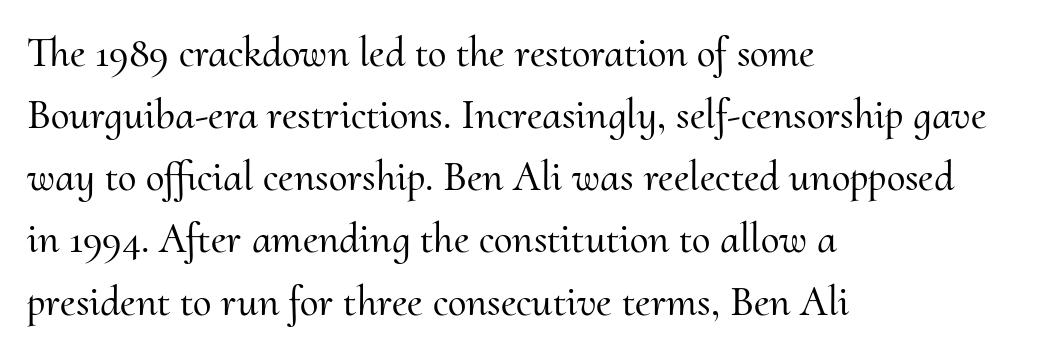
The image shows 42 px serif type, upright; set left-aligned, normal line spacing (1.48x), normal letter spacing, not underlined; medium stroke contrast and a small x-height.
